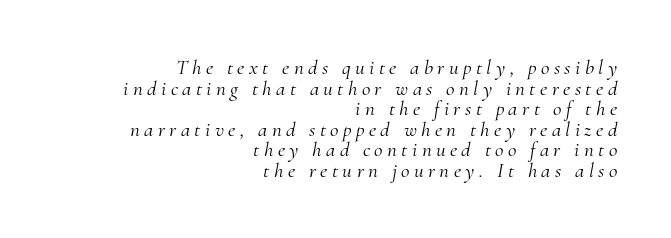
Anything drawn beneath the words? Only blank space. This rendering uses right alignment, leaving the left contour irregular. You could only call the tracking loose — the letters float apart. Vertical stems look standard width or narrower in stroke. The specimen reads as italic at a glance. Rows of type sit shoulder to shoulder in the vertical direction.
